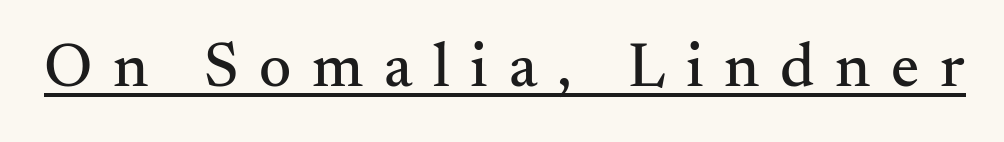
Q: Is the text italic (slanted)? A: No, it is upright.
Q: Is the typeface a serif or a sans-serif typeface? A: Serif.
Q: Is the text underlined? A: Yes.
Q: Is the spacing between letters normal or unusually wide? A: Unusually wide.
Q: Width (condensed, normal, or wide)? A: Normal.
Q: Stroke contrast? A: Medium.
Q: x-height? A: Small.
Q: Monospaced? A: No.
